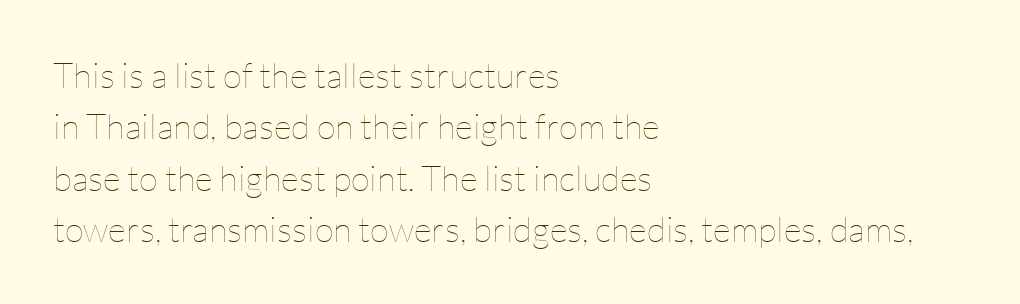
The image shows 35 px thin type, upright; set left-aligned, normal line spacing (1.47x), normal letter spacing, not underlined; low stroke contrast and a medium x-height.
